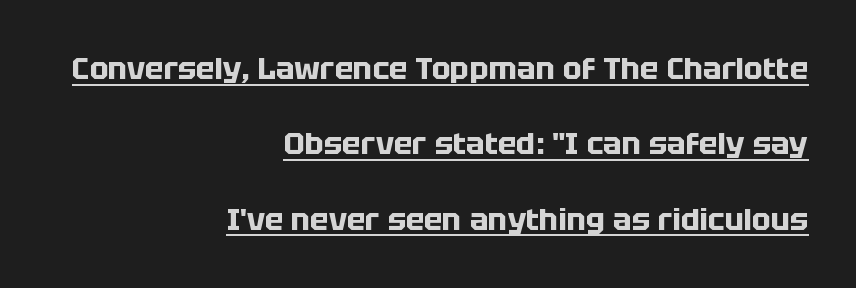
{"serif": "no", "italic": "no", "bold": "yes", "weight": "bold", "width": "normal", "stroke_contrast": "low", "x_height": "large", "monospaced": "no", "underline": "yes", "align": "right", "line_spacing": "loose", "line_spacing_ratio": 2.43, "letter_spacing": "normal", "letter_spacing_em": 0.0, "glyph_px": 31}
